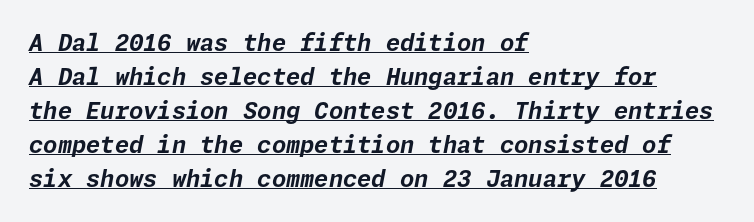
Look at the tracking — it's just the regular setting, nothing added. The passage is arranged the way most books set body copy — flush left. Emphasis by weight is at full strength: bold. What decoration does the sample have? An underline. An italicized treatment has been applied to the whole sample.
